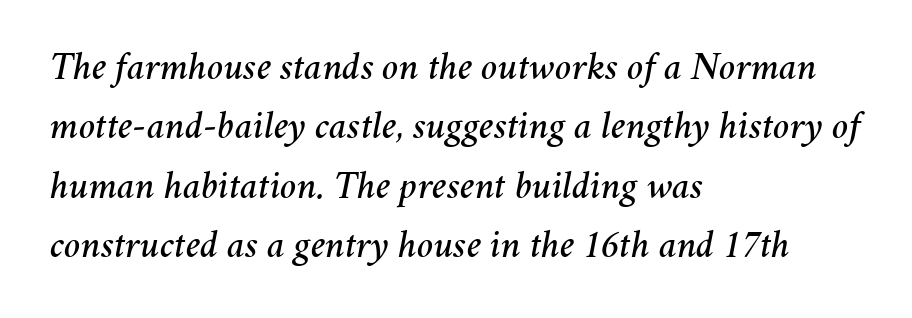
The image shows 39 px text type, italic (leaning right); set left-aligned, normal line spacing (1.52x), normal letter spacing, not underlined; medium stroke contrast and a medium x-height.
